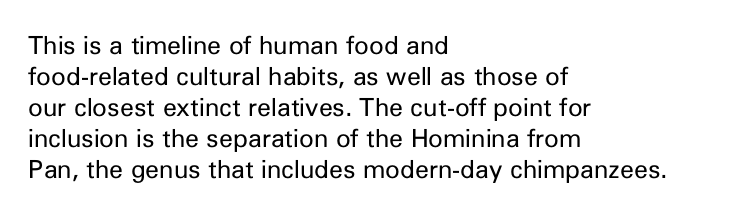
{"italic": "no", "bold": "no", "underline": "no", "align": "left", "line_spacing_ratio": 1.24, "letter_spacing": "normal", "letter_spacing_em": 0.0, "glyph_px": 25}
